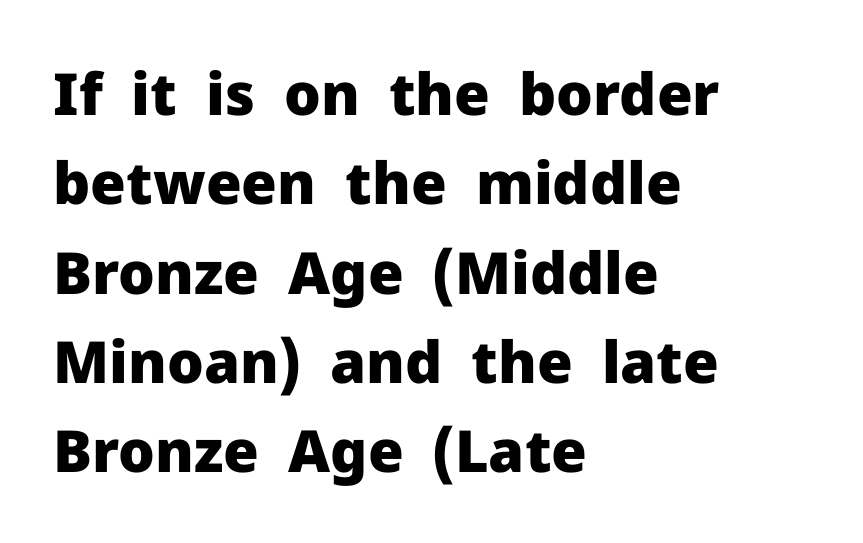
Where is the straight margin? On the left. The space directly below the letters is spotless. Is the letter spacing exaggerated? No — it looks like the ordinary default. The rendering uses natural spacing where letterforms have individual widths. This sample uses a sans-serif face.
